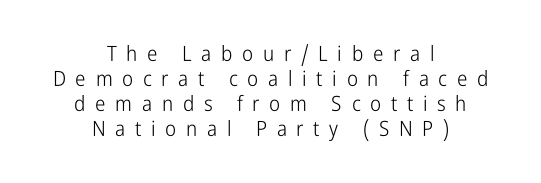
Q: Is the text bold? A: No.
Q: Is the text italic (slanted)? A: No, it is upright.
Q: Is the text underlined? A: No.
Q: How is the paragraph aligned? A: Centered.
Q: Is the spacing between letters normal or unusually wide? A: Unusually wide.
